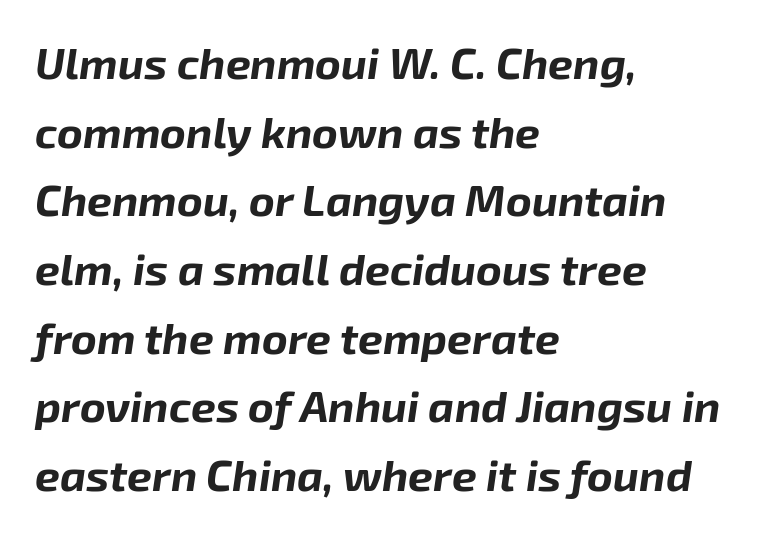
{"italic": "yes", "lean": "right", "slant_degrees": 8, "bold": "yes", "weight": "bold", "width": "normal", "stroke_contrast": "low", "x_height": "medium", "monospaced": "no", "underline": "no", "align": "left", "line_spacing": "normal", "line_spacing_ratio": 1.56, "letter_spacing": "normal", "letter_spacing_em": 0.0, "glyph_px": 44}
